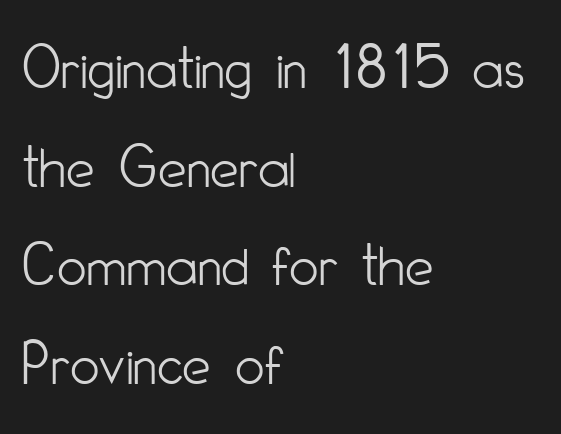
Q: Is the text bold? A: No.
Q: Is the text italic (slanted)? A: No, it is upright.
Q: Is the typeface a serif or a sans-serif typeface? A: Sans-serif.
Q: Is the text underlined? A: No.
Q: How is the paragraph aligned? A: Left-aligned.
Q: Is the spacing between letters normal or unusually wide? A: Normal.
Q: Is the spacing between lines tight, normal or loose? A: Normal.
Q: Width (condensed, normal, or wide)? A: Condensed.
Q: Stroke contrast? A: Low.
Q: x-height? A: Small.
Q: Monospaced? A: No.
